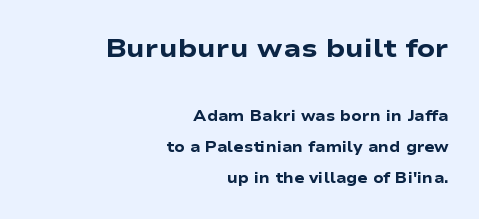
{"italic": "no", "bold": "yes", "underline": "no", "align": "right", "line_spacing": "loose", "line_spacing_ratio": 2.07, "letter_spacing": "normal", "letter_spacing_em": 0.0, "larger_block": "first", "size_ratio": 1.73, "glyph_px": 26}
